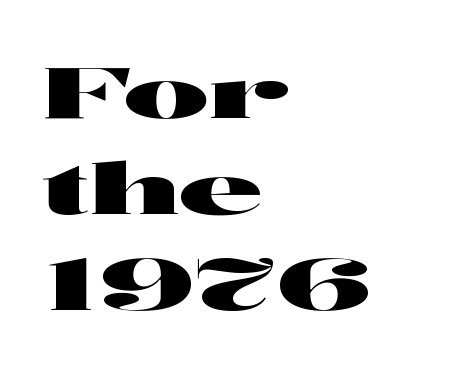
The image shows 72 px wide sans-serif type, upright; set left-aligned, normal line spacing (1.33x), normal letter spacing, not underlined; high stroke contrast and a medium x-height.
